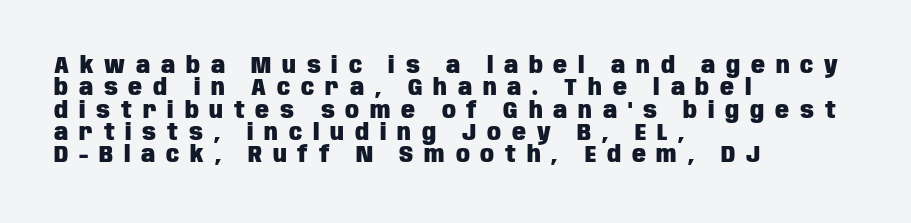
The image shows 23 px bold type, upright; set left-aligned, tight line spacing (0.97x), unusually wide letter spacing (+0.47 em), not underlined.
